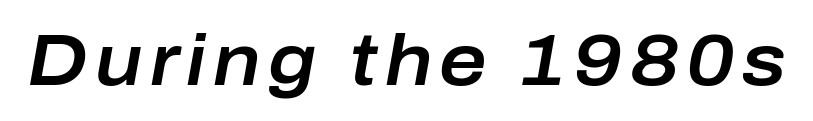
Q: Is the text italic (slanted)? A: Yes, it leans right by about 10 degrees.
Q: Is the text underlined? A: No.
Q: Width (condensed, normal, or wide)? A: Normal.
Q: Stroke contrast? A: Low.
Q: x-height? A: Medium.
Q: Monospaced? A: No.
